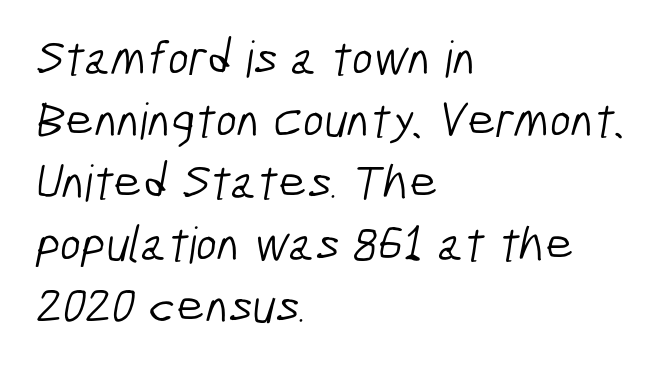
The image shows 50 px light, condensed sans-serif type; set left-aligned, line spacing 1.24x, normal letter spacing, not underlined; low stroke contrast and a medium x-height.
